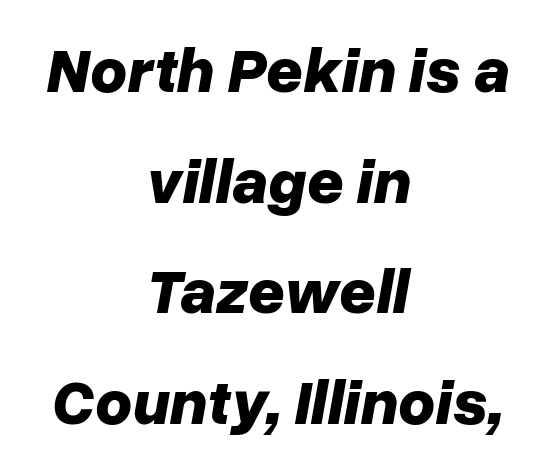
The image shows 64 px bold type, italic (leaning right); set centered, line spacing 1.73x, normal letter spacing, not underlined; low stroke contrast and a medium x-height.
